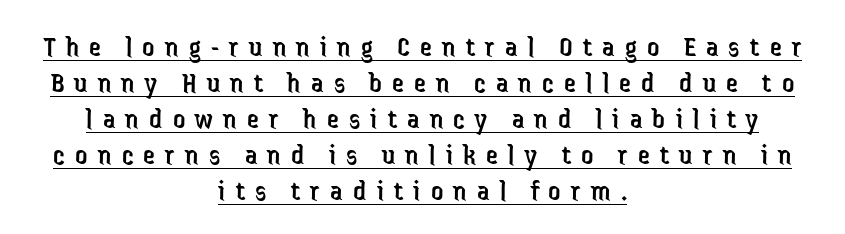
Q: Is the text bold? A: No.
Q: Is the text italic (slanted)? A: No, it is upright.
Q: Is the typeface a serif or a sans-serif typeface? A: Sans-serif.
Q: Is the text underlined? A: Yes.
Q: How is the paragraph aligned? A: Centered.
Q: Is the spacing between letters normal or unusually wide? A: Unusually wide.
Q: Width (condensed, normal, or wide)? A: Condensed.
Q: Stroke contrast? A: Low.
Q: x-height? A: Medium.
Q: Monospaced? A: No.
